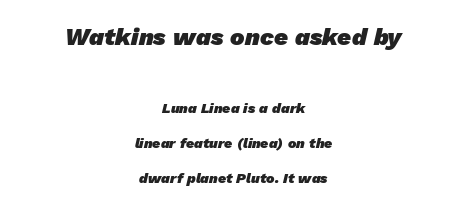
Q: Is the text bold? A: Yes.
Q: Is the text underlined? A: No.
Q: How is the paragraph aligned? A: Centered.
Q: Is the spacing between letters normal or unusually wide? A: Normal.
Q: Is the spacing between lines tight, normal or loose? A: Loose.
Q: Which block of text is set in a larger size, the first (top) or the second (bottom)? A: The first (top) one.
